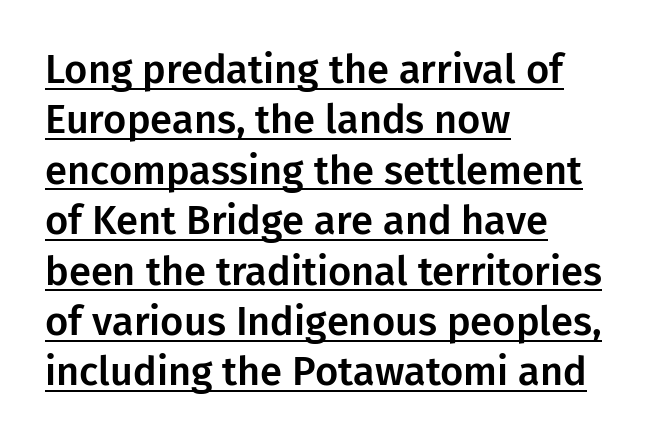
Nobody touched the tracking dial on this one. Layout note: lines flush left. Looks like regular typesetting: each glyph gets only the width it needs. The characters display no serif detailing; their extremities are plain. Baseline-to-baseline distance is the conventional proportion of letter height.
